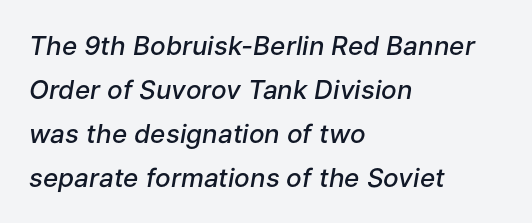
{"italic": "yes", "lean": "right", "slant_degrees": 9, "bold": "semi", "underline": "no", "align": "left", "line_spacing": "normal", "line_spacing_ratio": 1.69, "letter_spacing": "normal", "letter_spacing_em": 0.0, "glyph_px": 26}
